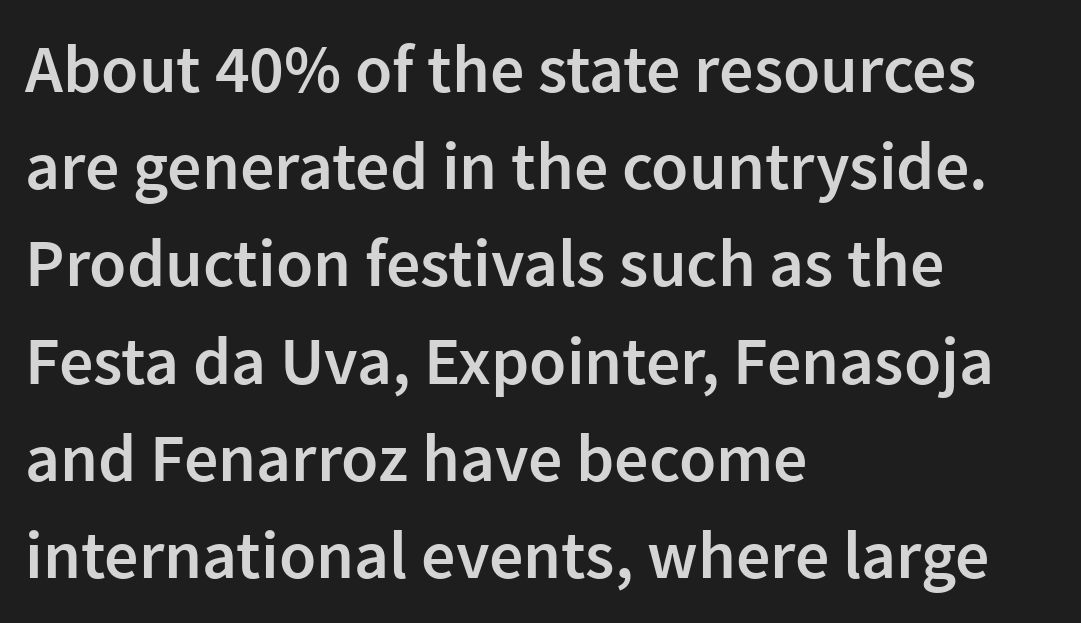
Q: Is the text bold? A: Semi-bold.
Q: Is the text italic (slanted)? A: No, it is upright.
Q: Is the typeface a serif or a sans-serif typeface? A: Sans-serif.
Q: Is the text underlined? A: No.
Q: How is the paragraph aligned? A: Left-aligned.
Q: Is the spacing between letters normal or unusually wide? A: Normal.
Q: Is the spacing between lines tight, normal or loose? A: Normal.
Q: Width (condensed, normal, or wide)? A: Normal.
Q: Stroke contrast? A: Low.
Q: x-height? A: Medium.
Q: Monospaced? A: No.
